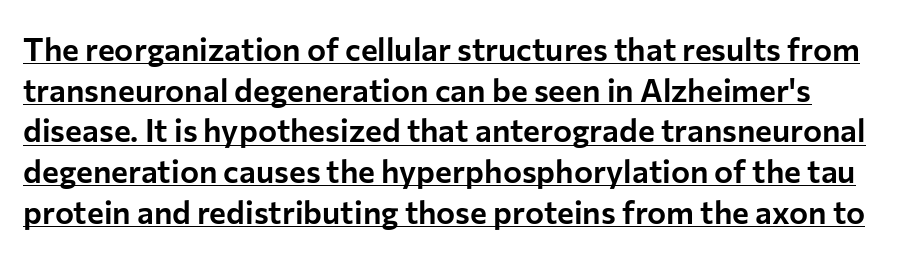
Q: Is the text italic (slanted)? A: No, it is upright.
Q: Is the typeface a serif or a sans-serif typeface? A: Sans-serif.
Q: Is the text underlined? A: Yes.
Q: Is the spacing between letters normal or unusually wide? A: Normal.
Q: Is the spacing between lines tight, normal or loose? A: Normal.
Q: Width (condensed, normal, or wide)? A: Normal.
Q: Stroke contrast? A: Low.
Q: x-height? A: Medium.
Q: Monospaced? A: No.
